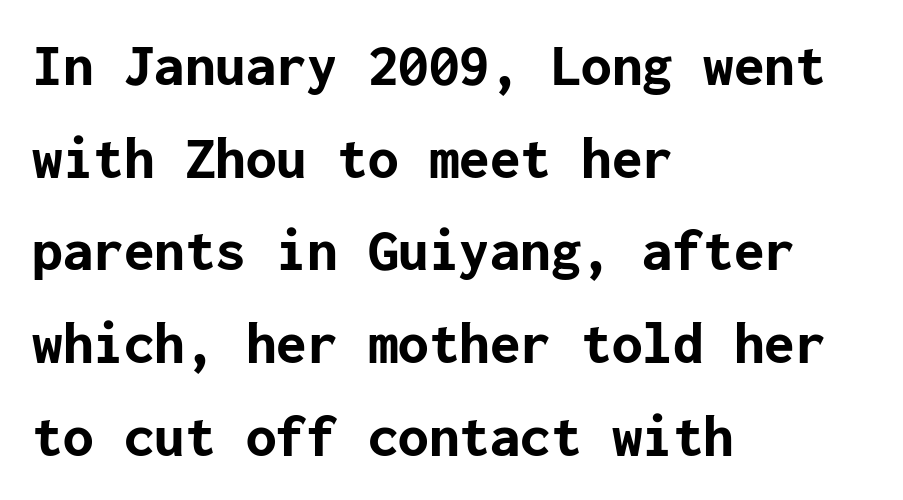
The image shows 61 px bold sans-serif type, upright; set left-aligned, normal line spacing (1.52x), normal letter spacing, not underlined; low stroke contrast and a medium x-height.
